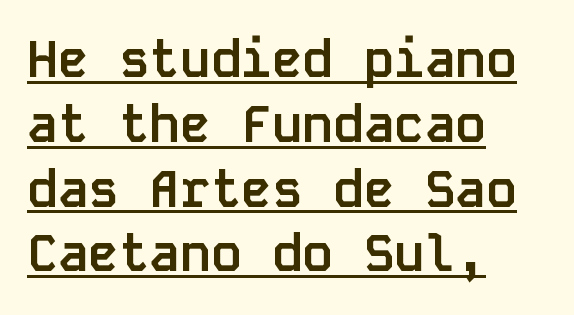
Q: Is the text bold? A: Yes.
Q: Is the text italic (slanted)? A: No, it is upright.
Q: Is the typeface a serif or a sans-serif typeface? A: Sans-serif.
Q: Is the text underlined? A: Yes.
Q: How is the paragraph aligned? A: Left-aligned.
Q: Is the spacing between letters normal or unusually wide? A: Normal.
Q: Is the spacing between lines tight, normal or loose? A: Normal.
Q: Width (condensed, normal, or wide)? A: Normal.
Q: Stroke contrast? A: Low.
Q: x-height? A: Large.
Q: Monospaced? A: Yes.
